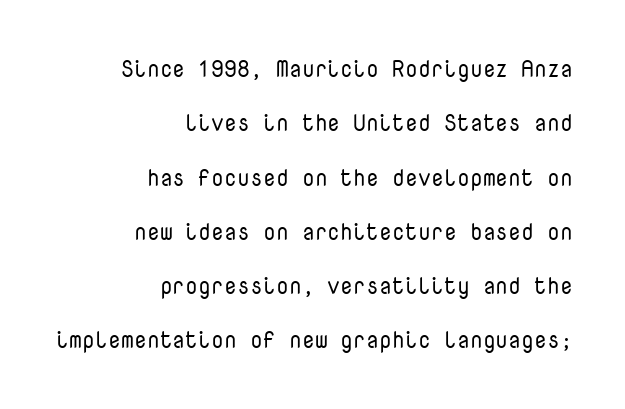
The image shows 23 px text type, upright; set right-aligned, loose line spacing (2.36x), normal letter spacing, not underlined.
